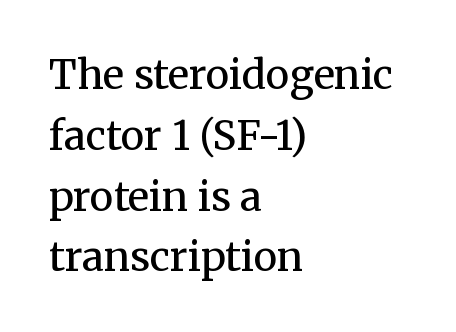
The horizontal fit of the characters is conventional and even. It's the straight-up-and-down kind of type. This rendering features lettering with no underline. The characters are drawn with everyday or finer stroke widths.
